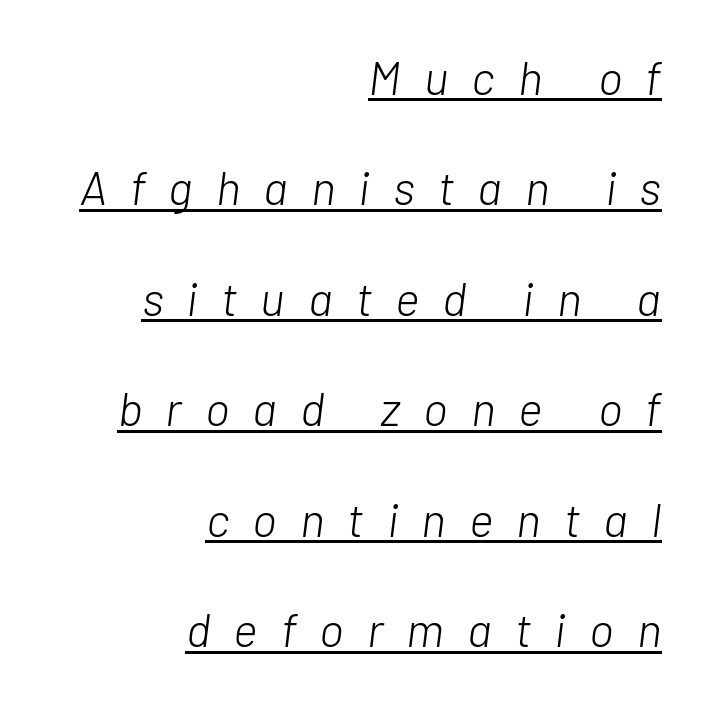
The image shows 47 px light type, italic (leaning right); set right-aligned, loose line spacing (2.35x), unusually wide letter spacing (+0.49 em), underlined; low stroke contrast and a medium x-height.
